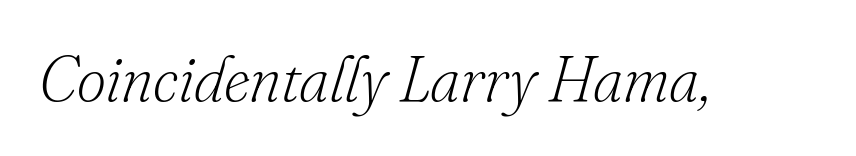
The image shows 64 px light serif type, italic (leaning right); set normal letter spacing, not underlined; low stroke contrast and a small x-height.
